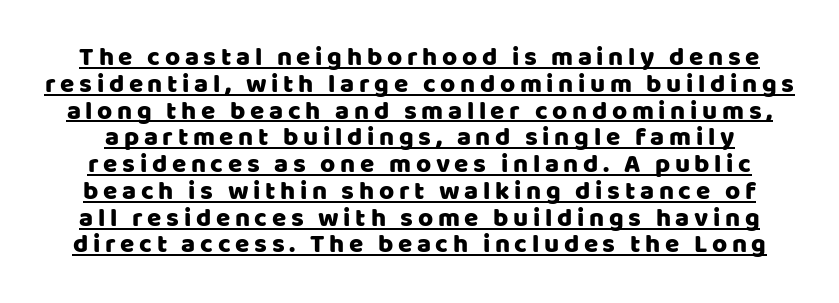
The image shows 26 px text type, upright; set tight line spacing (1.03x), underlined.
